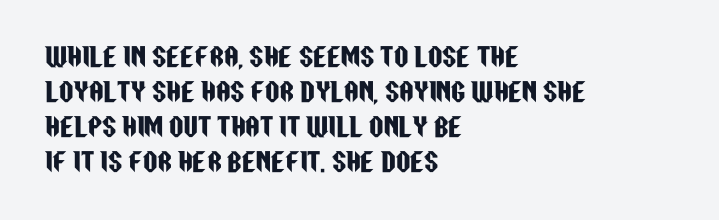
{"italic": "no", "underline": "no", "align": "left", "line_spacing": "normal", "line_spacing_ratio": 1.4, "letter_spacing": "normal", "letter_spacing_em": 0.0, "glyph_px": 25}
